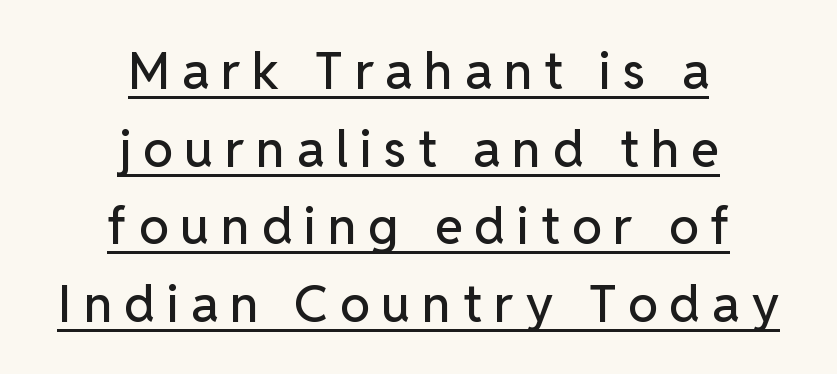
The image shows 51 px sans-serif type, upright; set centered, normal line spacing (1.52x), unusually wide letter spacing (+0.23 em), underlined; low stroke contrast and a medium x-height.
